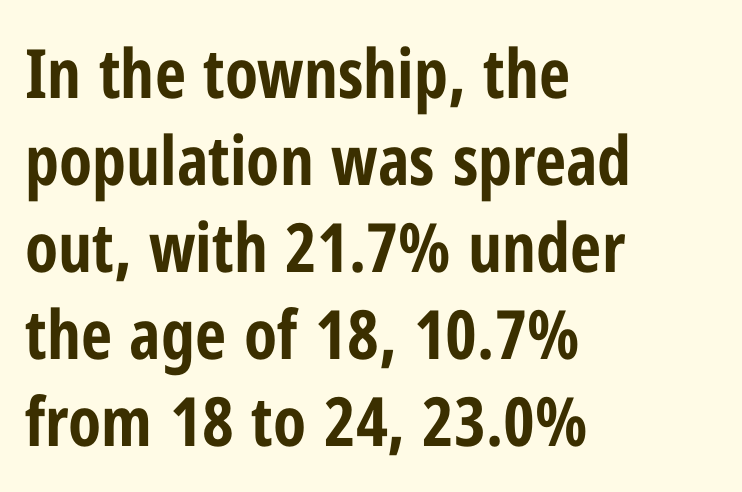
Q: Is the text bold? A: Yes.
Q: Is the text italic (slanted)? A: No, it is upright.
Q: Is the typeface a serif or a sans-serif typeface? A: Sans-serif.
Q: Is the text underlined? A: No.
Q: How is the paragraph aligned? A: Left-aligned.
Q: Is the spacing between letters normal or unusually wide? A: Normal.
Q: Is the spacing between lines tight, normal or loose? A: Normal.
Q: Width (condensed, normal, or wide)? A: Condensed.
Q: Stroke contrast? A: Low.
Q: x-height? A: Medium.
Q: Monospaced? A: No.
